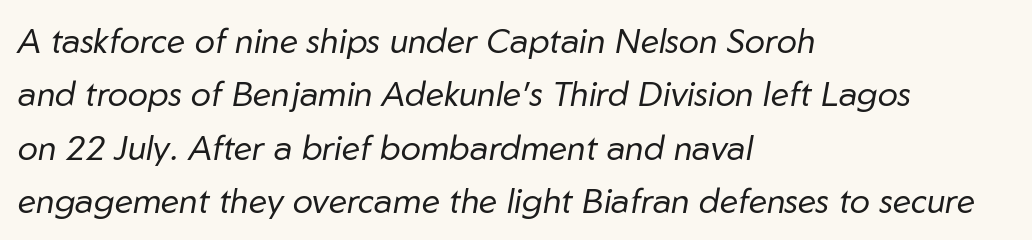
The image shows 34 px regular-weight type, italic (leaning right); set left-aligned, normal line spacing (1.57x), normal letter spacing, not underlined; low stroke contrast and a medium x-height.
